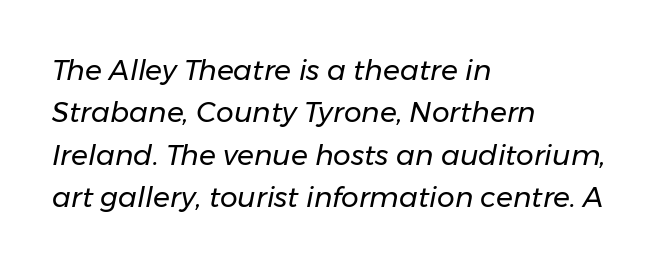
The image shows 28 px regular-weight type, italic (leaning right); set left-aligned, normal line spacing (1.51x), normal letter spacing, not underlined; low stroke contrast and a medium x-height.
